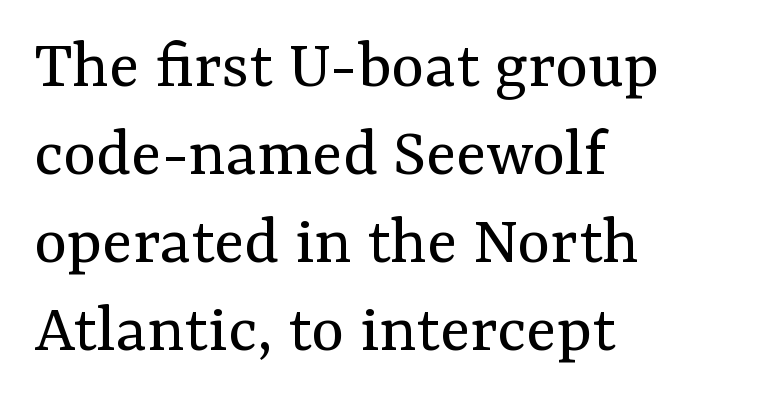
{"serif": "yes", "italic": "no", "bold": "no", "weight": "regular", "width": "normal", "stroke_contrast": "medium", "x_height": "medium", "monospaced": "no", "underline": "no", "align": "left", "line_spacing_ratio": 1.24, "letter_spacing": "normal", "letter_spacing_em": 0.0, "glyph_px": 71}
